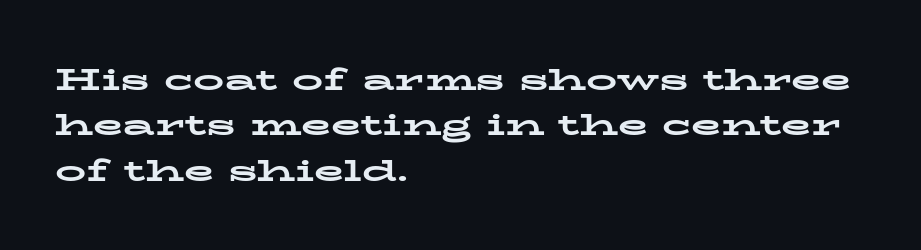
The image shows 31 px bold, wide serif type, upright; set left-aligned, normal line spacing (1.46x), normal letter spacing, not underlined; low stroke contrast and a medium x-height.
